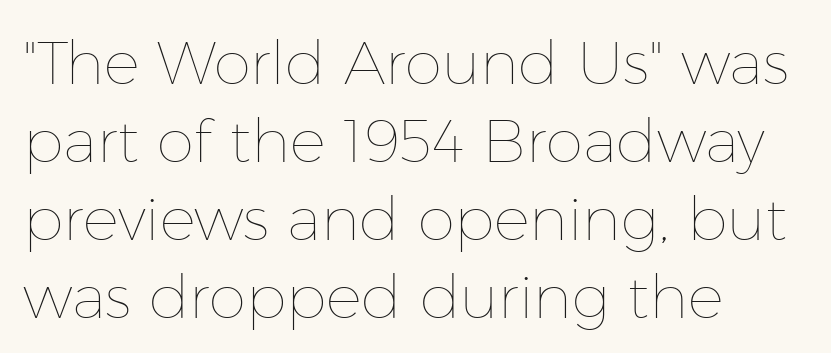
The foot of each line stays bare and open. The passage shown is typed in a proportional face where columns would drift. Heft: none added — not bold. Characters follow at the spacing the type designer built in.
